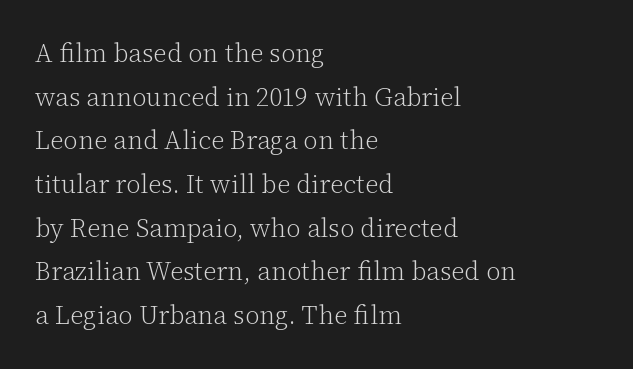
Underline: absent. No extra tracking has been applied to these lines. A quiet, ordinary-to-light weight characterises the typeface. The ragged edge is on the right, which tells us the setting is flush left.
